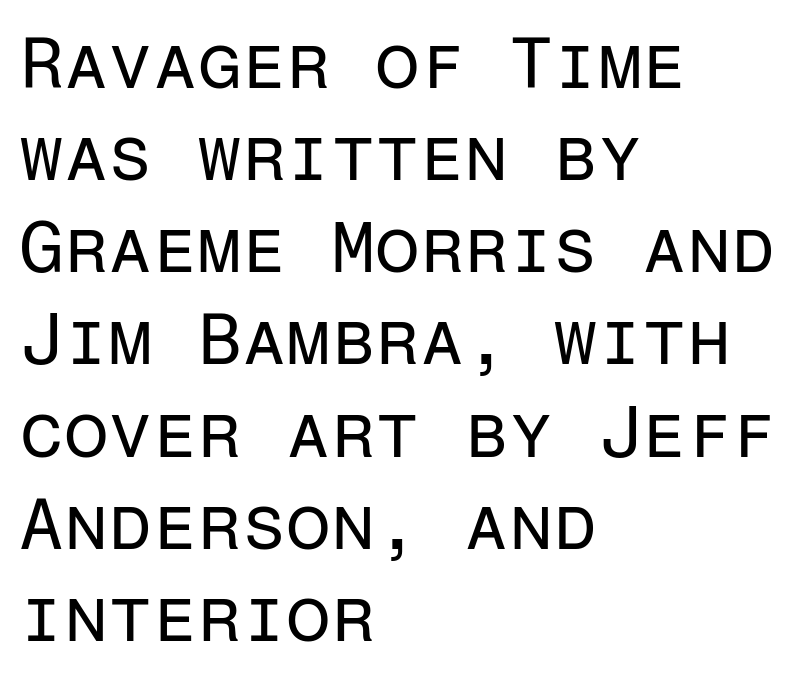
The image shows 72 px regular-weight sans-serif type, upright, monospaced; set left-aligned, normal line spacing (1.28x), normal letter spacing, not underlined; low stroke contrast and a medium x-height.
